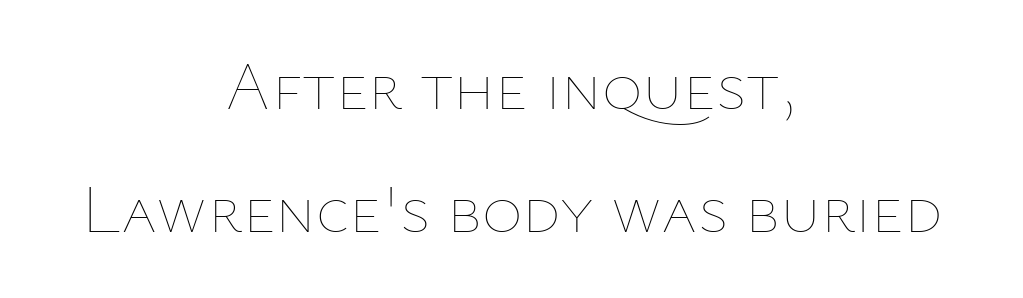
Q: Is the text bold? A: No.
Q: Is the text italic (slanted)? A: No, it is upright.
Q: Is the text underlined? A: No.
Q: How is the paragraph aligned? A: Centered.
Q: Is the spacing between letters normal or unusually wide? A: Normal.
Q: Width (condensed, normal, or wide)? A: Normal.
Q: Stroke contrast? A: Low.
Q: x-height? A: Medium.
Q: Monospaced? A: No.
